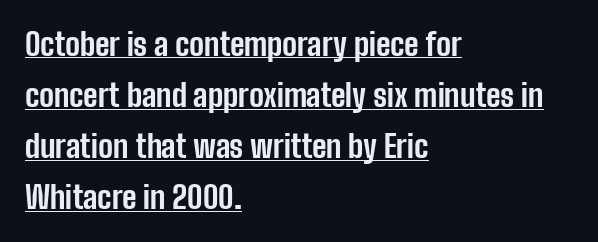
Q: Is the text bold? A: Yes.
Q: Is the text italic (slanted)? A: No, it is upright.
Q: Is the typeface a serif or a sans-serif typeface? A: Sans-serif.
Q: Is the text underlined? A: Yes.
Q: How is the paragraph aligned? A: Left-aligned.
Q: Is the spacing between letters normal or unusually wide? A: Normal.
Q: Is the spacing between lines tight, normal or loose? A: Normal.
Q: Width (condensed, normal, or wide)? A: Condensed.
Q: Stroke contrast? A: Low.
Q: x-height? A: Medium.
Q: Monospaced? A: No.
